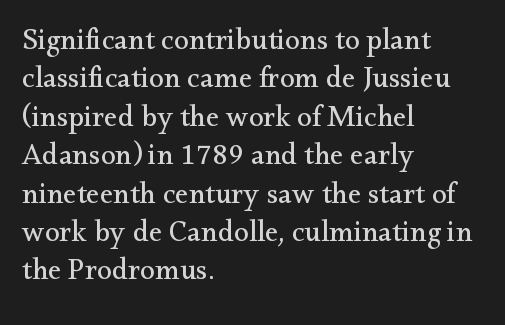
Notice how the stems are strictly vertical — no italics here. Horizontally, the lines are justified to the leading edge only. Stems and bowls with no extra thickness — not bold. Anything drawn beneath the words? Only blank space. Notice how descenders clear the ascenders below comfortably — that's standard leading. Caption: standard tracking, unaltered.
